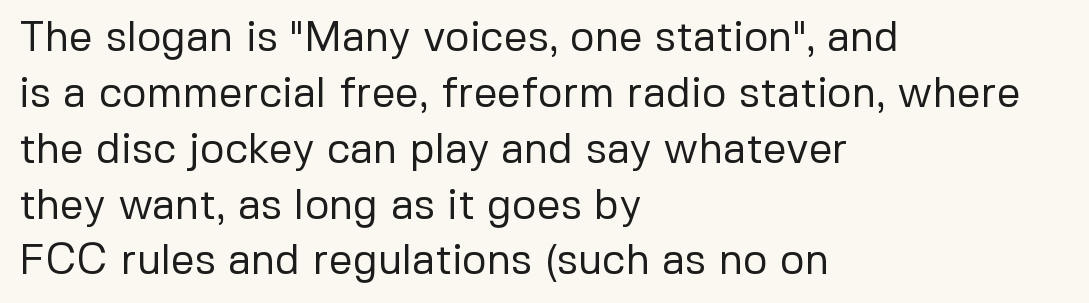
{"serif": "no", "italic": "no", "bold": "no", "weight": "regular", "width": "normal", "stroke_contrast": "low", "x_height": "medium", "monospaced": "no", "underline": "no", "align": "left", "line_spacing": "normal", "line_spacing_ratio": 1.33, "letter_spacing": "normal", "letter_spacing_em": 0.0, "glyph_px": 42}
